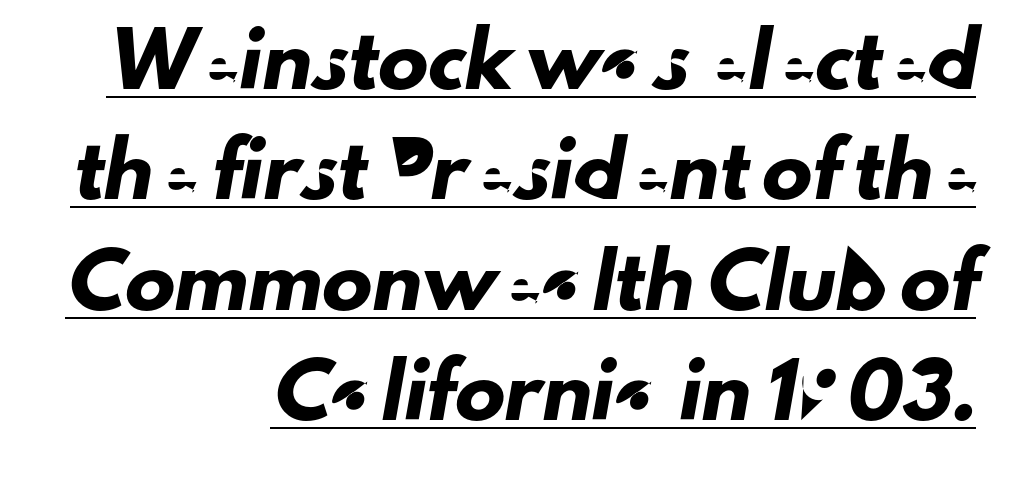
The image shows 50 px sans-serif type; set right-aligned, loose line spacing (2.21x), normal letter spacing, underlined; low stroke contrast and a small x-height.
